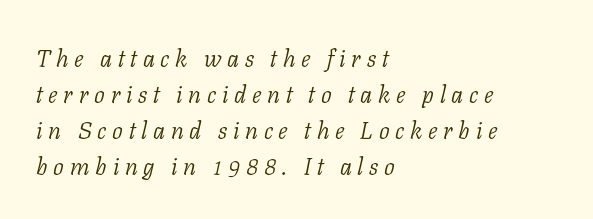
{"italic": "yes", "lean": "right", "slant_degrees": 11, "bold": "no", "underline": "no", "align": "left", "line_spacing": "normal", "line_spacing_ratio": 1.5, "letter_spacing": "wide", "letter_spacing_em": 0.24, "glyph_px": 24}
